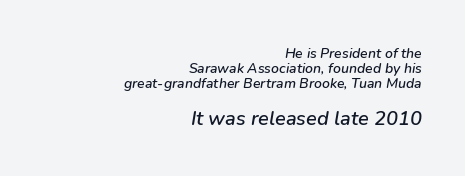
{"italic": "yes", "lean": "right", "slant_degrees": 9, "underline": "no", "align": "right", "line_spacing": "tight", "line_spacing_ratio": 1.06, "letter_spacing": "normal", "letter_spacing_em": 0.0, "larger_block": "second", "size_ratio": 1.43, "glyph_px": 20}
